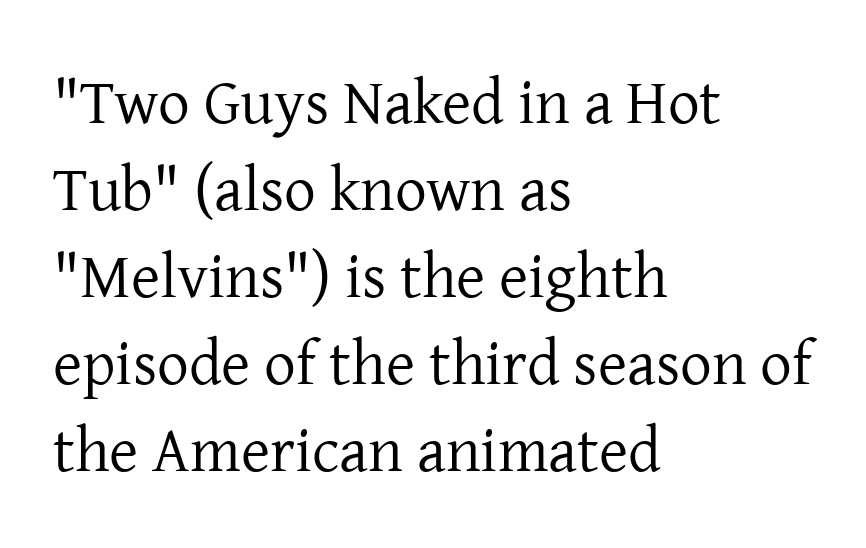
{"serif": "yes", "italic": "no", "bold": "no", "weight": "regular", "width": "normal", "stroke_contrast": "low", "x_height": "medium", "monospaced": "no", "underline": "no", "align": "left", "line_spacing": "normal", "line_spacing_ratio": 1.38, "letter_spacing": "normal", "letter_spacing_em": 0.0, "glyph_px": 63}
